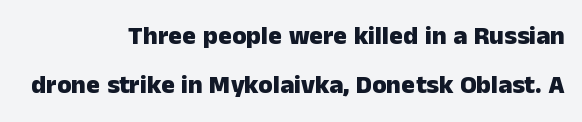
Q: Is the text bold? A: Yes.
Q: Is the text italic (slanted)? A: No, it is upright.
Q: Is the text underlined? A: No.
Q: How is the paragraph aligned? A: Right-aligned.
Q: Is the spacing between letters normal or unusually wide? A: Normal.
Q: Is the spacing between lines tight, normal or loose? A: Loose.
